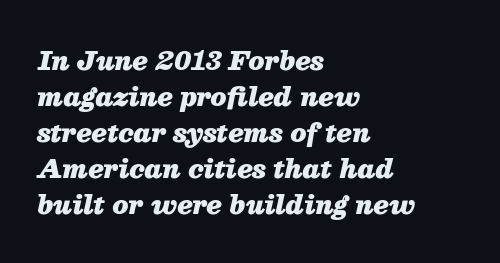
The image shows 25 px bold type, italic (leaning right); set left-aligned, normal line spacing (1.44x), normal letter spacing, not underlined.
